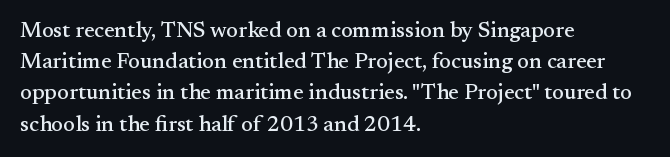
Q: Is the text italic (slanted)? A: No, it is upright.
Q: Is the text underlined? A: No.
Q: How is the paragraph aligned? A: Left-aligned.
Q: Is the spacing between letters normal or unusually wide? A: Normal.
Q: Is the spacing between lines tight, normal or loose? A: Normal.
